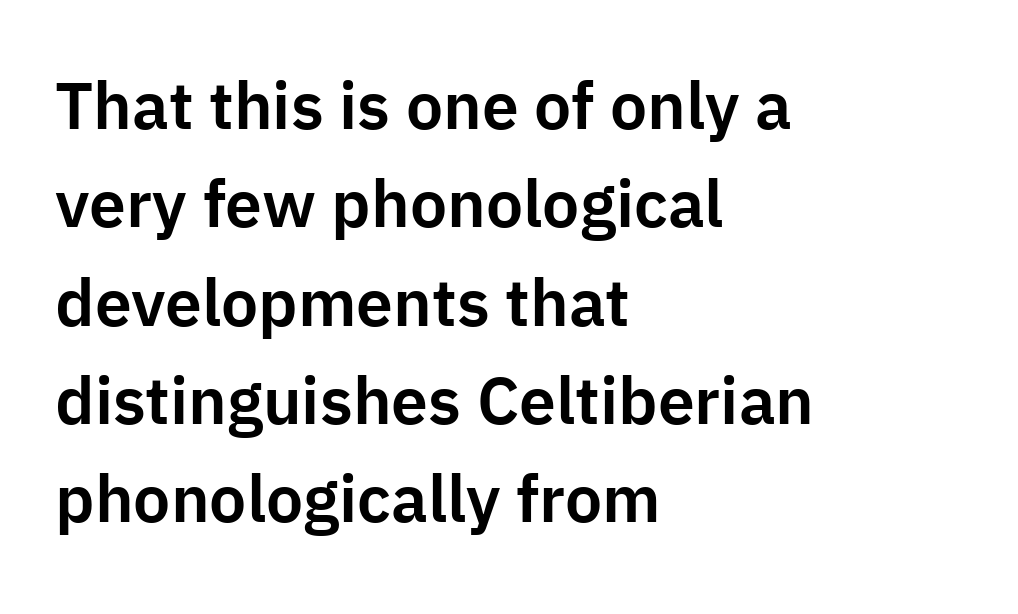
Q: Is the text italic (slanted)? A: No, it is upright.
Q: Is the typeface a serif or a sans-serif typeface? A: Sans-serif.
Q: Is the text underlined? A: No.
Q: How is the paragraph aligned? A: Left-aligned.
Q: Is the spacing between letters normal or unusually wide? A: Normal.
Q: Is the spacing between lines tight, normal or loose? A: Normal.
Q: Width (condensed, normal, or wide)? A: Normal.
Q: Stroke contrast? A: Low.
Q: x-height? A: Medium.
Q: Monospaced? A: No.
